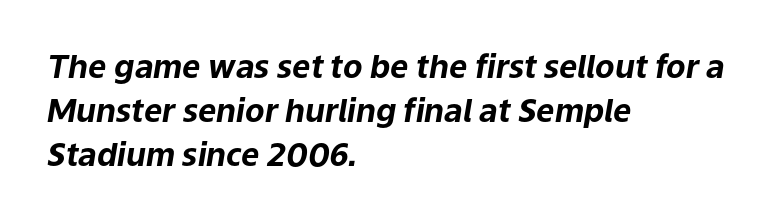
Q: Is the text bold? A: Yes.
Q: Is the text italic (slanted)? A: Yes, it leans right by about 9 degrees.
Q: Is the text underlined? A: No.
Q: How is the paragraph aligned? A: Left-aligned.
Q: Is the spacing between letters normal or unusually wide? A: Normal.
Q: Is the spacing between lines tight, normal or loose? A: Normal.
Q: Width (condensed, normal, or wide)? A: Normal.
Q: Stroke contrast? A: Low.
Q: x-height? A: Medium.
Q: Monospaced? A: No.
